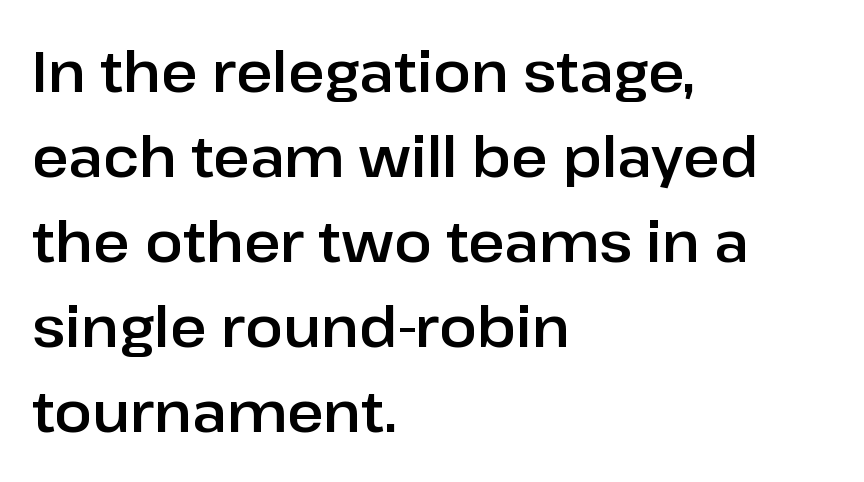
The image shows 56 px sans-serif type, upright; set left-aligned, normal line spacing (1.52x), normal letter spacing, not underlined; low stroke contrast and a medium x-height.
